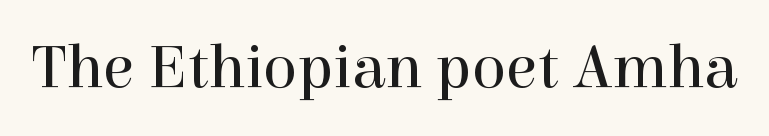
The image shows 63 px regular-weight serif type, upright; set normal letter spacing, not underlined; a medium x-height.
